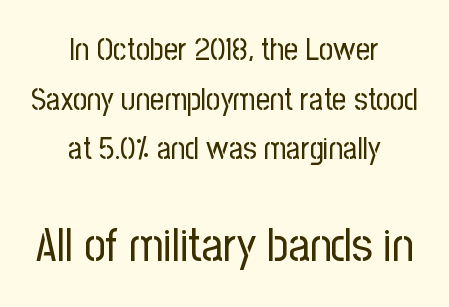
Q: Is the text bold? A: No.
Q: Is the text italic (slanted)? A: No, it is upright.
Q: Is the typeface a serif or a sans-serif typeface? A: Sans-serif.
Q: Is the text underlined? A: No.
Q: How is the paragraph aligned? A: Centered.
Q: Is the spacing between letters normal or unusually wide? A: Normal.
Q: Is the spacing between lines tight, normal or loose? A: Normal.
Q: Which block of text is set in a larger size, the first (top) or the second (bottom)? A: The second (bottom) one.
Q: Width (condensed, normal, or wide)? A: Condensed.
Q: Stroke contrast? A: Low.
Q: x-height? A: Medium.
Q: Monospaced? A: No.
